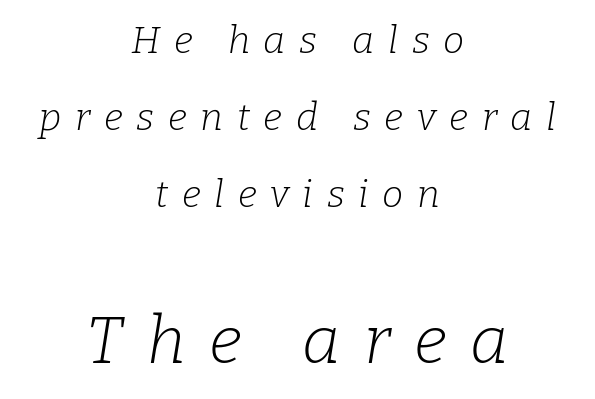
The image shows 66 px light serif type, italic (leaning right); set centered, loose line spacing (2.03x), unusually wide letter spacing (+0.36 em), not underlined; the second (bottom) block is 1.74x larger; low stroke contrast and a medium x-height.
